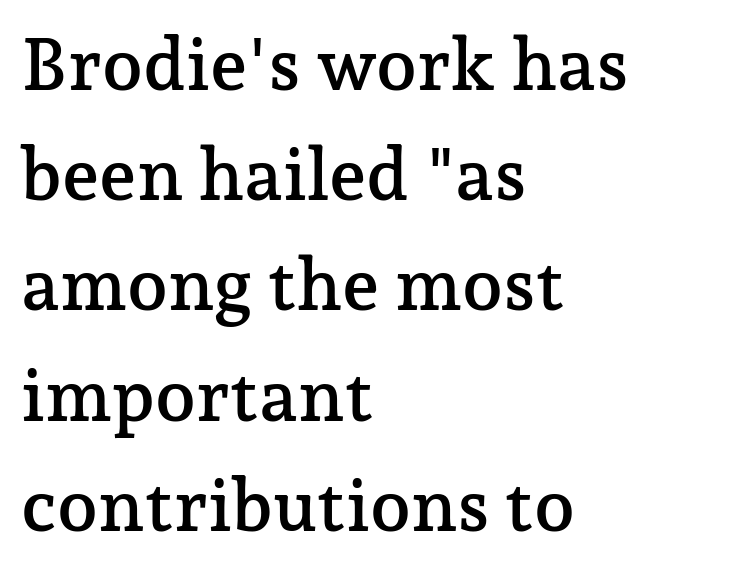
The image shows 73 px serif type, upright; set left-aligned, normal line spacing (1.51x), normal letter spacing, not underlined; low stroke contrast and a medium x-height.
